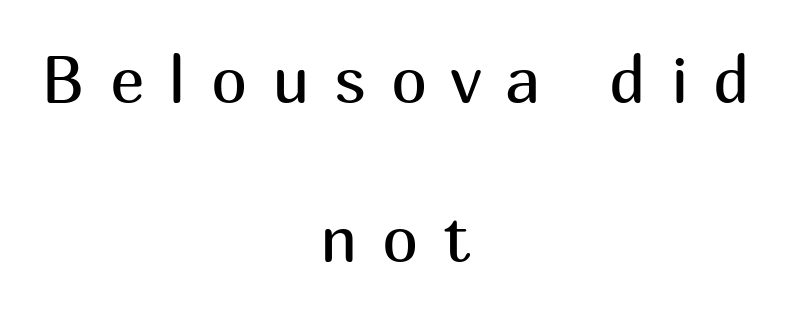
The image shows 65 px regular-weight sans-serif type, upright; set centered, loose line spacing (2.44x), unusually wide letter spacing (+0.38 em), not underlined; medium stroke contrast and a medium x-height.
